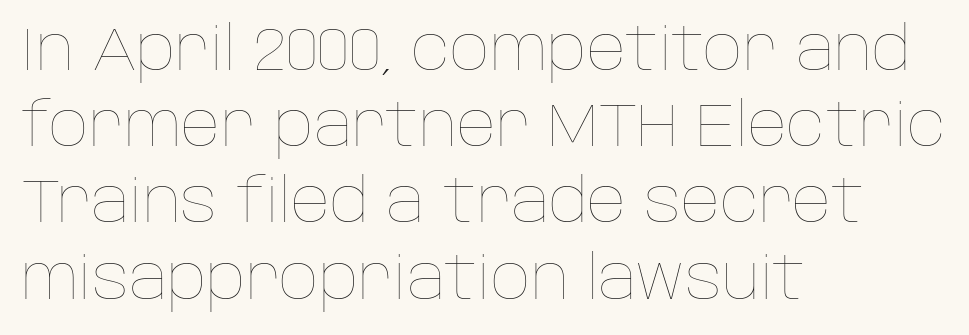
A light-to-regular cut is what we see here. This is roman type, the default non-slanted kind. This sample keeps an unexceptional amount of space between lines. Looks like regular typesetting: each glyph gets only the width it needs. A student would call this left alignment; a typographer would say flush left, rag right.
